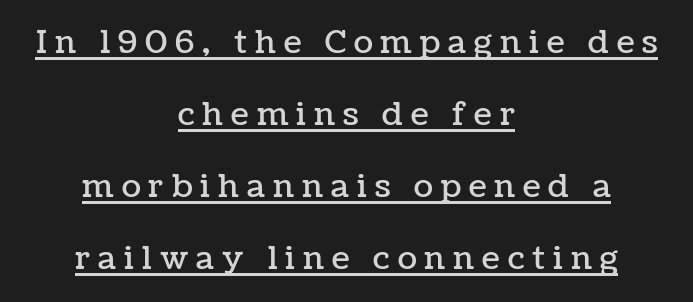
Q: Is the text italic (slanted)? A: No, it is upright.
Q: Is the text underlined? A: Yes.
Q: How is the paragraph aligned? A: Centered.
Q: Is the spacing between letters normal or unusually wide? A: Unusually wide.
Q: Is the spacing between lines tight, normal or loose? A: Loose.
Q: Width (condensed, normal, or wide)? A: Normal.
Q: Stroke contrast? A: Low.
Q: x-height? A: Medium.
Q: Monospaced? A: No.
